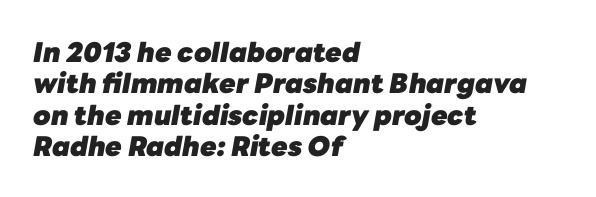
Here the glyphs are tracked normally, forming tight word shapes. Each glyph is drawn with heavy, bold strokes. The typesetter chose a ragged-right arrangement here. Check the space under the baseline: it is left empty. These lines were composed using italics.
